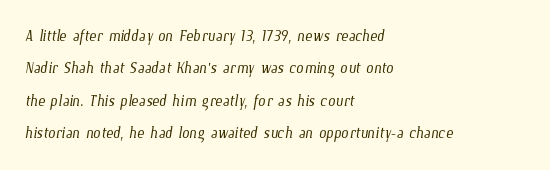
Check under the words: just untouched page. In terms of letterspacing, this is plain default setting. On a weight scale, this lands at 450 or below. The lines in this sample share a left origin and differ only in where they stop.
